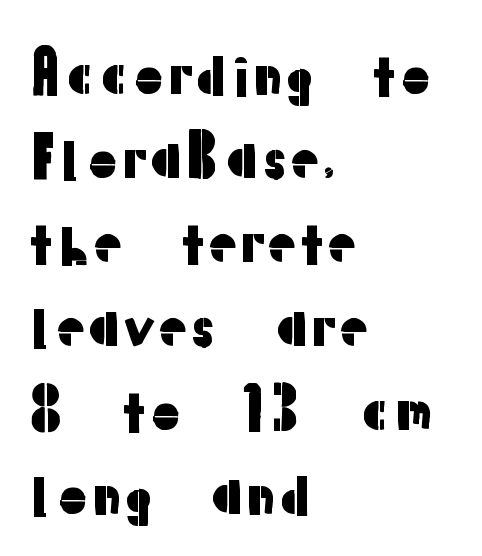
{"serif": "no", "italic": "no", "width": "normal", "stroke_contrast": "low", "x_height": "medium", "monospaced": "no", "underline": "no", "align": "left", "line_spacing": "normal", "line_spacing_ratio": 1.5, "letter_spacing": "normal", "letter_spacing_em": 0.0, "glyph_px": 56}
